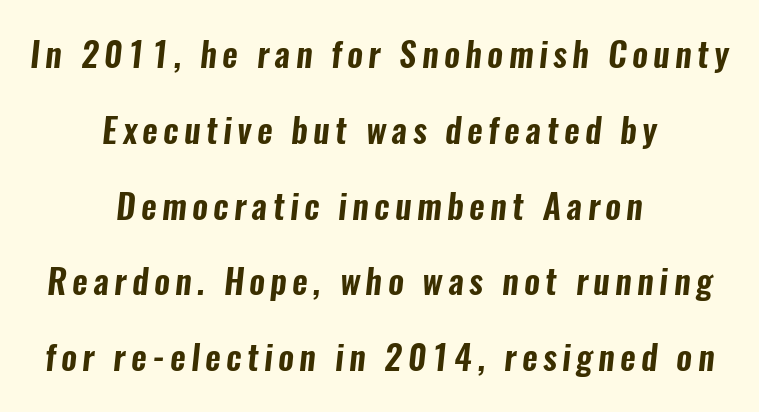
{"serif": "no", "width": "condensed", "stroke_contrast": "low", "x_height": "medium", "monospaced": "no", "underline": "no", "align": "center", "line_spacing": "loose", "line_spacing_ratio": 2.23, "glyph_px": 34}
